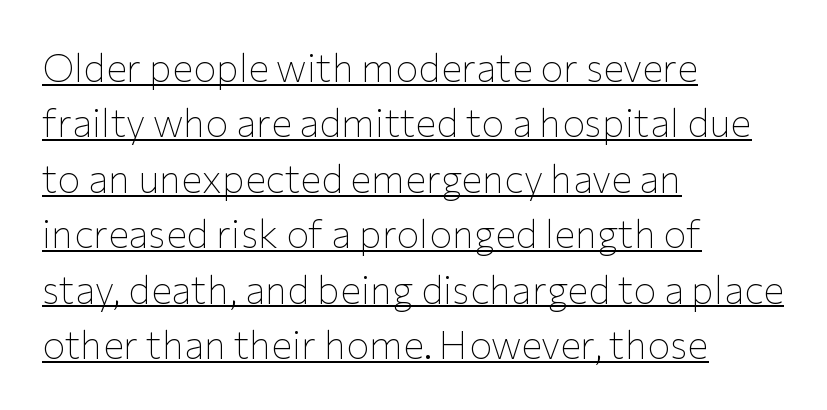
Is this a fixed-width face? No — the glyphs have proportional, varying widths. What's the leading like? Ordinary, nothing unusual. Weight class: somewhere from thin through regular. The horizontal fit of the characters is conventional and even. Is this a sans? Yes — the strokes have no serifs.
